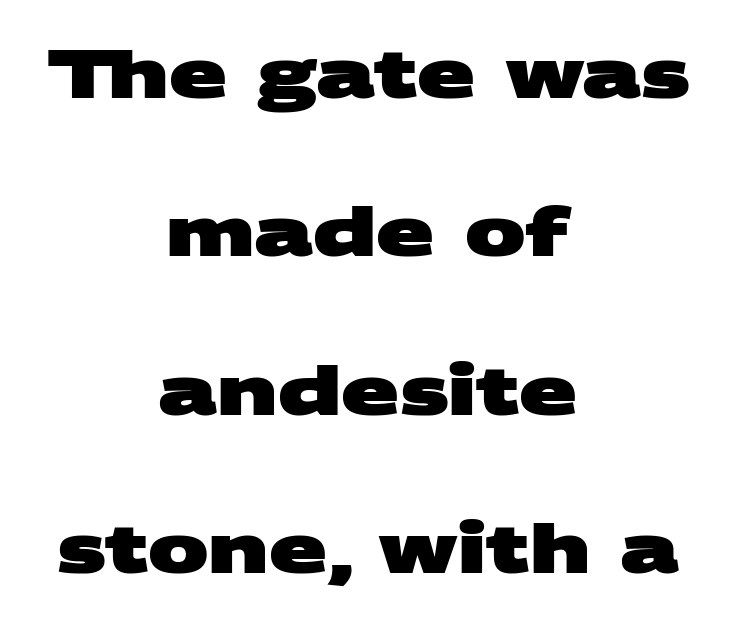
{"serif": "no", "bold": "yes", "weight": "heavy", "width": "wide", "stroke_contrast": "medium", "x_height": "large", "monospaced": "no", "underline": "no", "align": "center", "line_spacing": "loose", "line_spacing_ratio": 2.33, "letter_spacing": "normal", "letter_spacing_em": 0.0, "glyph_px": 68}
